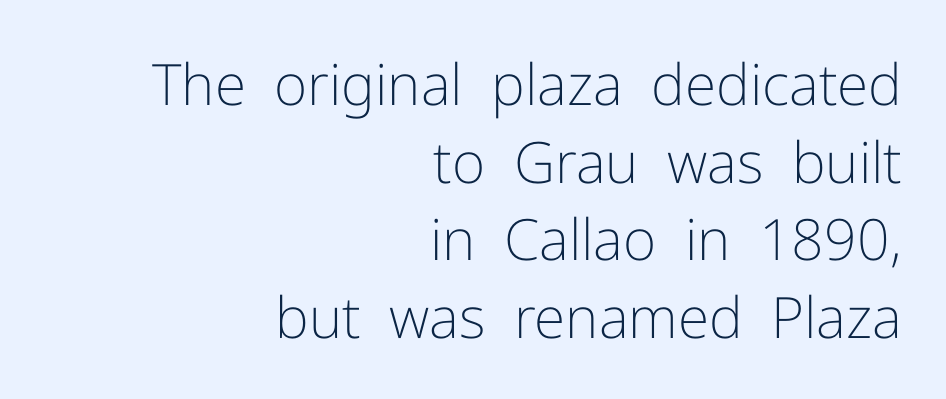
The image shows 57 px light sans-serif type, upright; set right-aligned, normal line spacing (1.36x), normal letter spacing, not underlined; low stroke contrast and a medium x-height.
